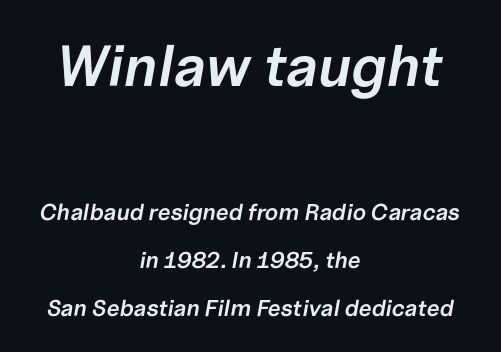
Q: Is the text bold? A: Semi-bold.
Q: Is the text italic (slanted)? A: Yes, it leans right by about 10 degrees.
Q: Is the text underlined? A: No.
Q: How is the paragraph aligned? A: Centered.
Q: Is the spacing between letters normal or unusually wide? A: Normal.
Q: Is the spacing between lines tight, normal or loose? A: Loose.
Q: Which block of text is set in a larger size, the first (top) or the second (bottom)? A: The first (top) one.
Q: Width (condensed, normal, or wide)? A: Normal.
Q: Stroke contrast? A: Low.
Q: x-height? A: Medium.
Q: Monospaced? A: No.
